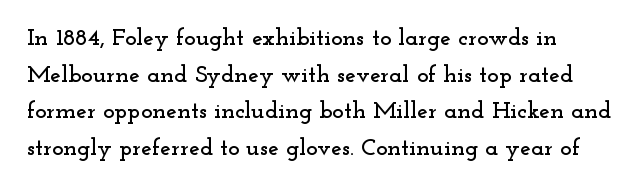
Unlike italic type, these characters show no tilt at all. Glyph-to-glyph distance matches everyday printed text. The line-height multiplier appears to be the usual default. The rag falls on the right side of this text block.
